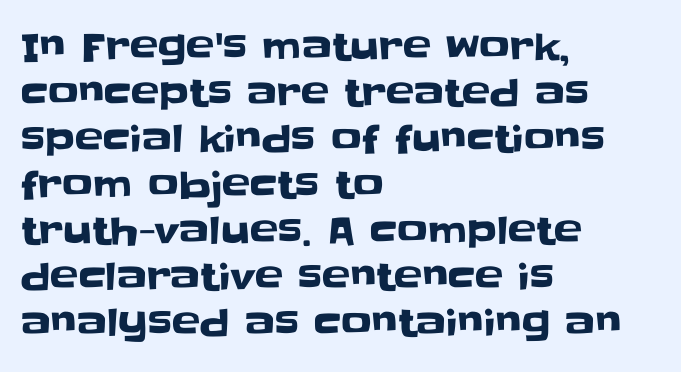
Q: Is the text italic (slanted)? A: No, it is upright.
Q: Is the typeface a serif or a sans-serif typeface? A: Sans-serif.
Q: Is the text underlined? A: No.
Q: How is the paragraph aligned? A: Left-aligned.
Q: Is the spacing between letters normal or unusually wide? A: Normal.
Q: Width (condensed, normal, or wide)? A: Normal.
Q: Stroke contrast? A: Low.
Q: x-height? A: Large.
Q: Monospaced? A: No.
